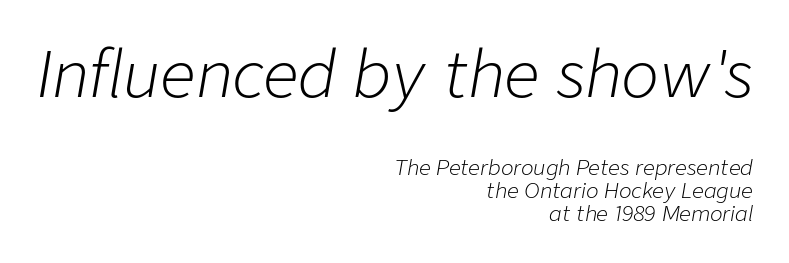
Nobody drew a line under any word here. How would I describe the line gaps? Narrow and economical. The passage shown begins with its larger block and ends with its smaller one. Proportional: the letters do not fall into vertical columns. One-word summary of the alignment: right.
